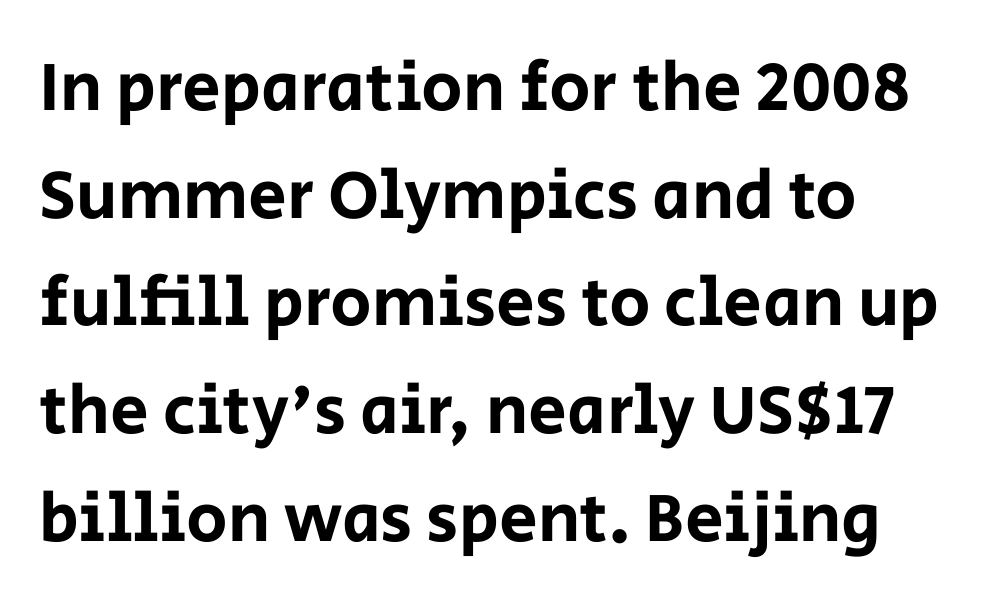
Q: Is the text italic (slanted)? A: No, it is upright.
Q: Is the typeface a serif or a sans-serif typeface? A: Sans-serif.
Q: Is the text underlined? A: No.
Q: How is the paragraph aligned? A: Left-aligned.
Q: Is the spacing between letters normal or unusually wide? A: Normal.
Q: Is the spacing between lines tight, normal or loose? A: Normal.
Q: Width (condensed, normal, or wide)? A: Normal.
Q: Stroke contrast? A: Low.
Q: x-height? A: Large.
Q: Monospaced? A: No.
